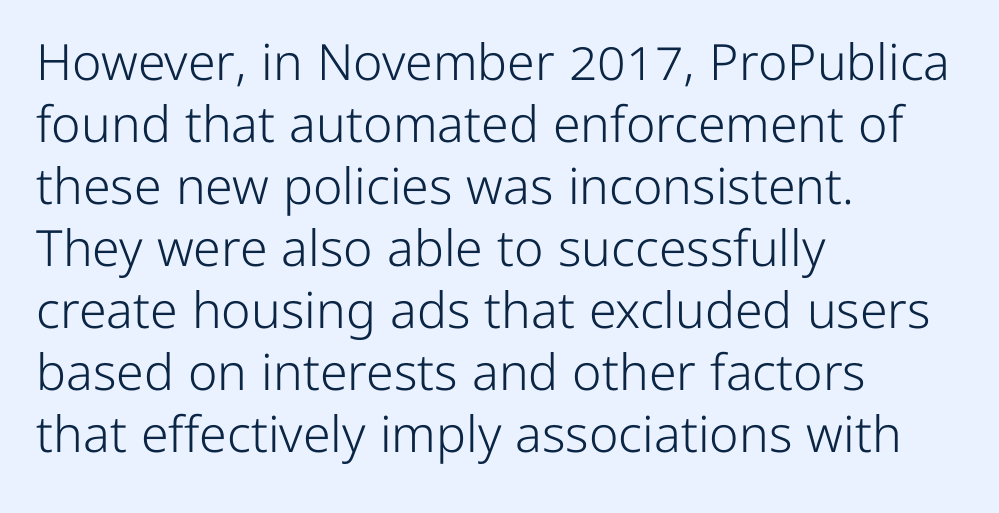
The image shows 50 px light sans-serif type, upright; set left-aligned, line spacing 1.24x, normal letter spacing, not underlined; low stroke contrast and a medium x-height.
